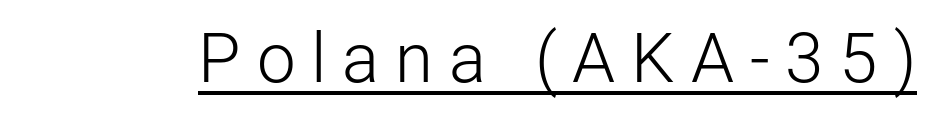
{"serif": "no", "italic": "no", "bold": "no", "weight": "light", "width": "normal", "stroke_contrast": "low", "x_height": "medium", "monospaced": "no", "underline": "yes", "letter_spacing": "wide", "letter_spacing_em": 0.23, "glyph_px": 69}
